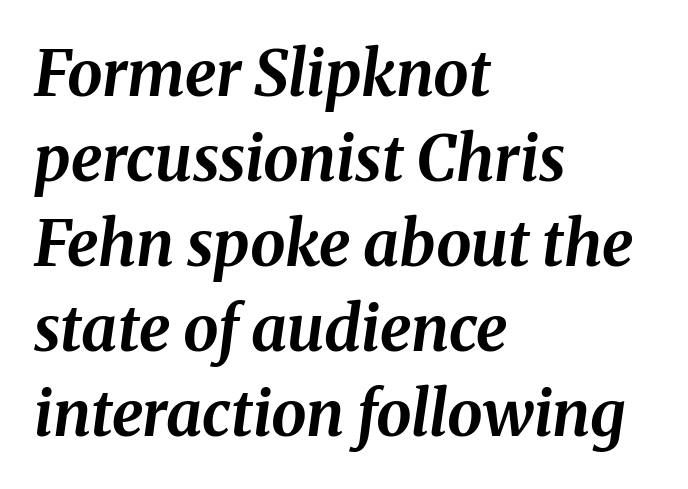
The image shows 63 px bold type, italic (leaning right); set left-aligned, normal line spacing (1.35x), normal letter spacing, not underlined; medium stroke contrast and a medium x-height.
